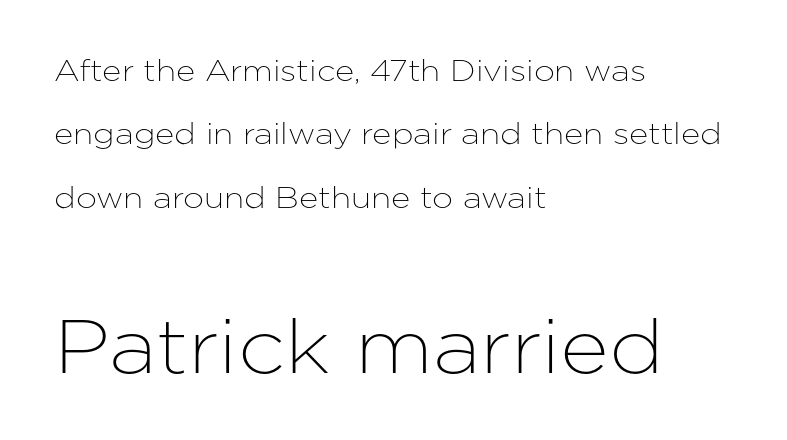
The image shows 76 px sans-serif type, upright; set left-aligned, loose line spacing (2.11x), normal letter spacing, not underlined; the second (bottom) block is 2.53x larger; low stroke contrast and a medium x-height.
